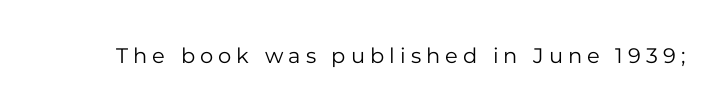
Q: Is the text bold? A: No.
Q: Is the text italic (slanted)? A: No, it is upright.
Q: Is the text underlined? A: No.
Q: Is the spacing between letters normal or unusually wide? A: Unusually wide.
